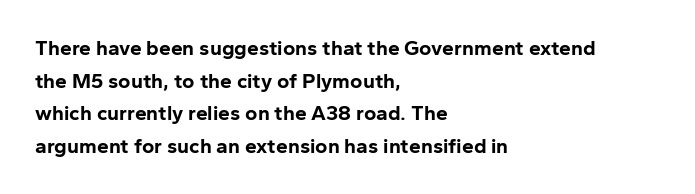
{"italic": "no", "bold": "yes", "underline": "no", "align": "left", "line_spacing": "normal", "line_spacing_ratio": 1.55, "letter_spacing": "normal", "letter_spacing_em": 0.0, "glyph_px": 21}
